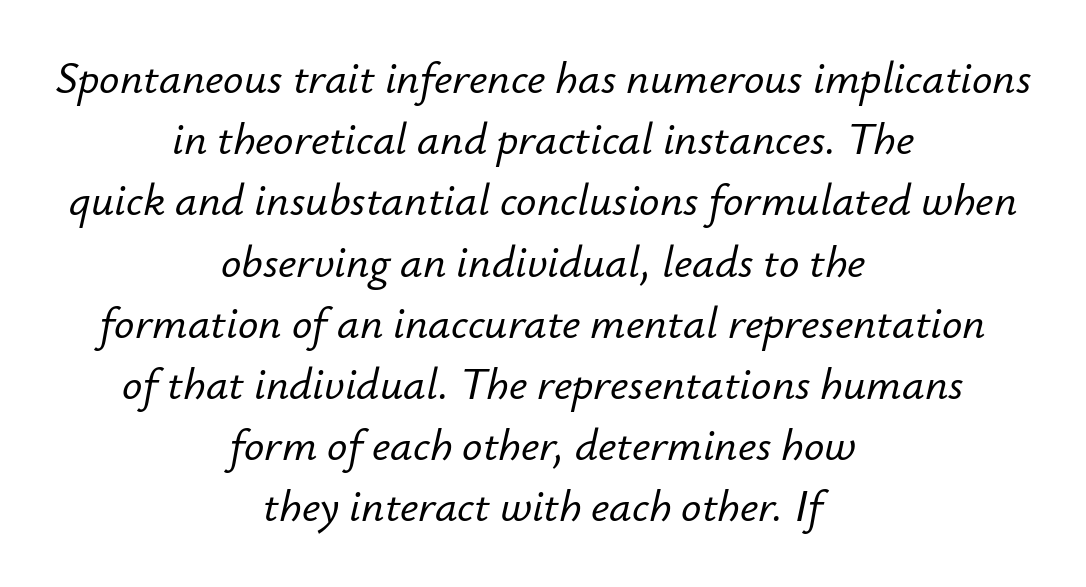
Q: Is the text italic (slanted)? A: Yes, it leans right by about 12 degrees.
Q: Is the text underlined? A: No.
Q: How is the paragraph aligned? A: Centered.
Q: Is the spacing between letters normal or unusually wide? A: Normal.
Q: Is the spacing between lines tight, normal or loose? A: Normal.
Q: Width (condensed, normal, or wide)? A: Normal.
Q: Stroke contrast? A: Low.
Q: x-height? A: Small.
Q: Monospaced? A: No.
